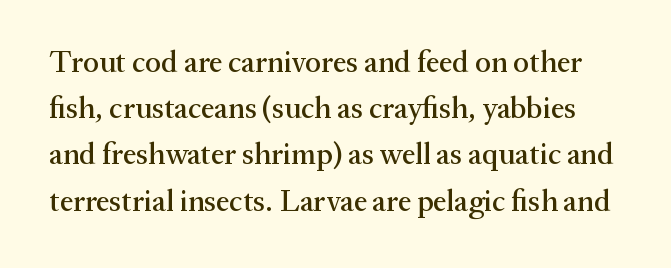
{"serif": "yes", "italic": "no", "width": "normal", "stroke_contrast": "medium", "x_height": "medium", "monospaced": "no", "underline": "no", "line_spacing": "normal", "line_spacing_ratio": 1.54, "letter_spacing": "normal", "letter_spacing_em": 0.0, "glyph_px": 30}
